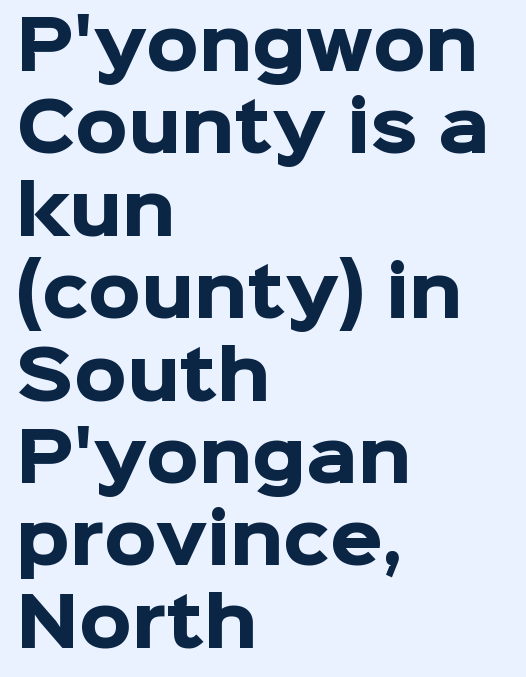
Q: Is the text bold? A: Yes.
Q: Is the text italic (slanted)? A: No, it is upright.
Q: Is the typeface a serif or a sans-serif typeface? A: Sans-serif.
Q: Is the text underlined? A: No.
Q: How is the paragraph aligned? A: Left-aligned.
Q: Is the spacing between letters normal or unusually wide? A: Normal.
Q: Width (condensed, normal, or wide)? A: Normal.
Q: Stroke contrast? A: Low.
Q: x-height? A: Medium.
Q: Monospaced? A: No.
